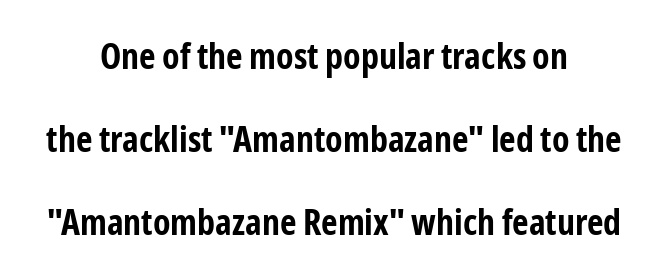
The space beneath each line is pristine and unruled. This is the regular roman posture of the typeface. Look at the tracking — it's just the regular setting, nothing added. Look at the bottom of the vertical strokes: they stop flat, with no serifs. Honestly, the rows look like they've been pulled way apart.
